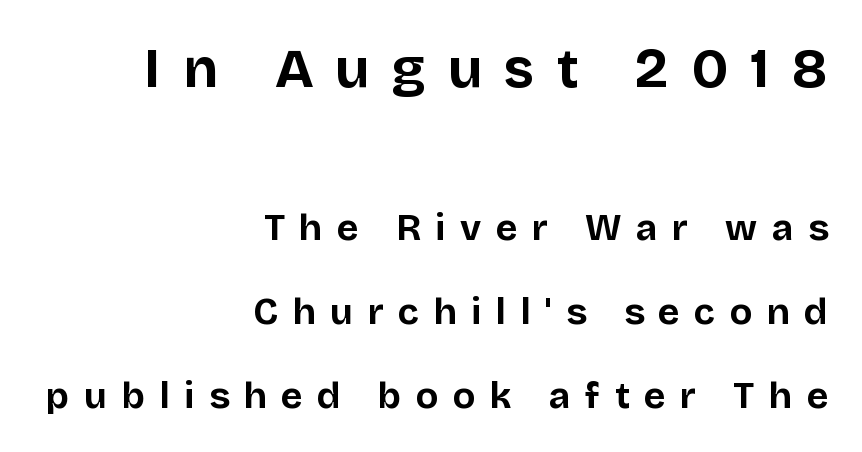
The image shows 56 px bold sans-serif type, upright; set right-aligned, loose line spacing (2.26x), unusually wide letter spacing (+0.39 em), not underlined; the first (top) block is 1.51x larger; low stroke contrast and a large x-height.
